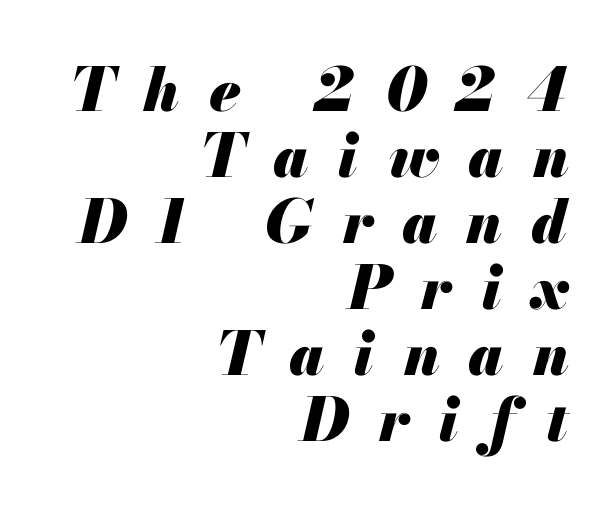
The space directly below the letters is spotless. Very little white space separates one row of letters from the next. The paragraph shown leans on its right margin. Characters are canted at an angle relative to the baseline's perpendicular. Weight check: bold — yes, fully. The letters advance in unequal steps, a hallmark of proportional type.
